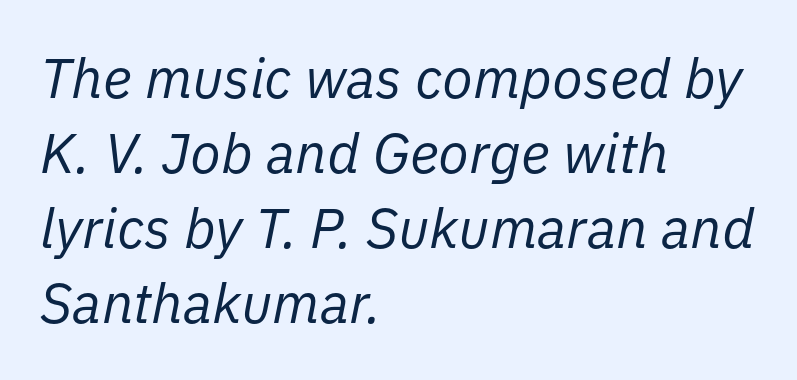
The image shows 56 px regular-weight type, italic (leaning right); set left-aligned, normal line spacing (1.34x), normal letter spacing, not underlined; low stroke contrast and a medium x-height.
